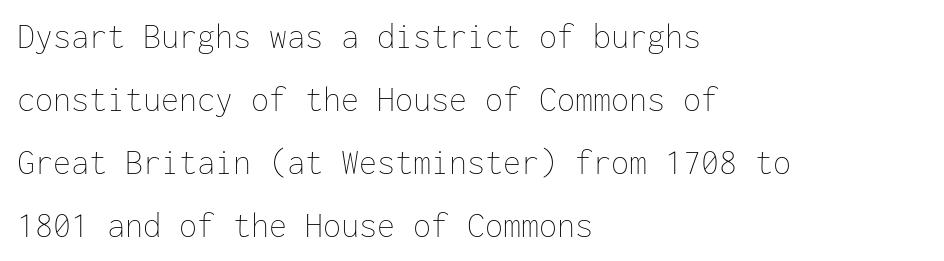
The image shows 36 px thin type, upright, monospaced; set left-aligned, line spacing 1.75x, normal letter spacing, not underlined; low stroke contrast and a medium x-height.
